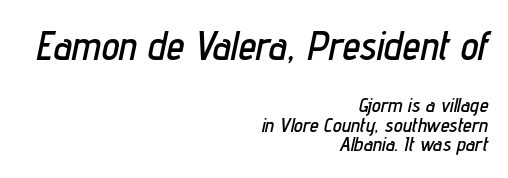
Q: Is the text italic (slanted)? A: Yes, it leans right by about 12 degrees.
Q: Is the text underlined? A: No.
Q: How is the paragraph aligned? A: Right-aligned.
Q: Is the spacing between letters normal or unusually wide? A: Normal.
Q: Is the spacing between lines tight, normal or loose? A: Tight.
Q: Which block of text is set in a larger size, the first (top) or the second (bottom)? A: The first (top) one.
Q: Width (condensed, normal, or wide)? A: Condensed.
Q: Stroke contrast? A: Low.
Q: x-height? A: Medium.
Q: Monospaced? A: No.
